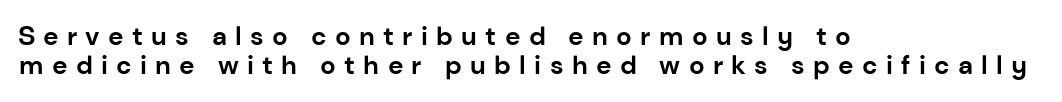
The image shows 26 px bold type, upright; set left-aligned, tight line spacing (1.1x), unusually wide letter spacing (+0.32 em), not underlined.
